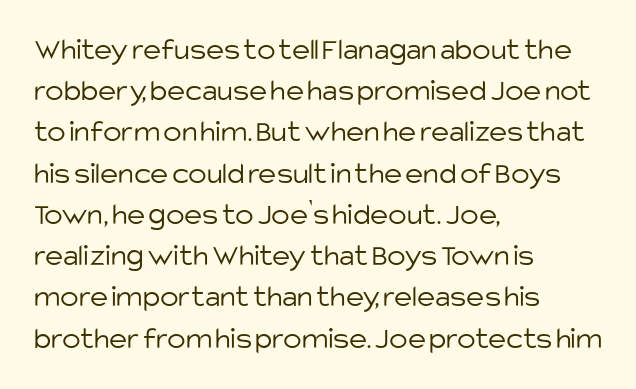
{"serif": "no", "italic": "no", "bold": "no", "weight": "light", "width": "normal", "stroke_contrast": "low", "x_height": "large", "monospaced": "no", "underline": "no", "align": "left", "line_spacing": "normal", "line_spacing_ratio": 1.33, "letter_spacing": "normal", "letter_spacing_em": 0.0, "glyph_px": 31}
